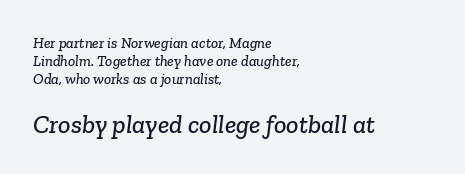
The image shows 26 px text type; set left-aligned, line spacing 1.21x, normal letter spacing, not underlined; the second (bottom) block is 1.73x larger.
